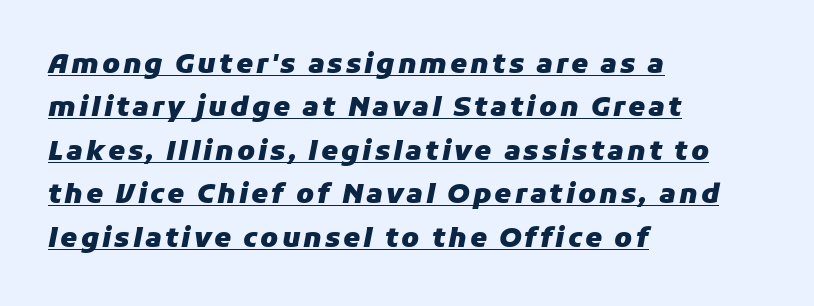
{"italic": "yes", "lean": "right", "slant_degrees": 11, "bold": "yes", "underline": "yes", "align": "left", "line_spacing": "normal", "line_spacing_ratio": 1.61, "glyph_px": 27}
